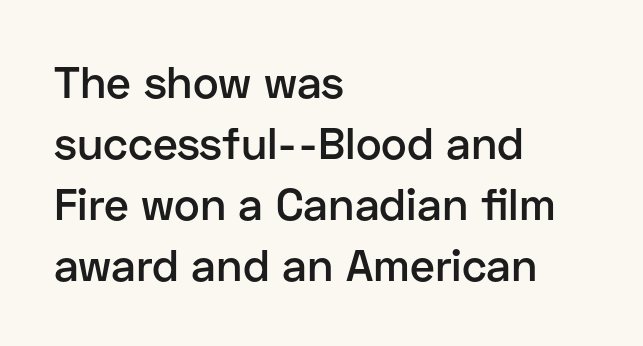
{"serif": "no", "italic": "no", "bold": "semi", "weight": "semibold", "width": "normal", "stroke_contrast": "low", "x_height": "medium", "monospaced": "no", "underline": "no", "align": "left", "line_spacing": "normal", "line_spacing_ratio": 1.39, "letter_spacing": "normal", "letter_spacing_em": 0.0, "glyph_px": 44}
